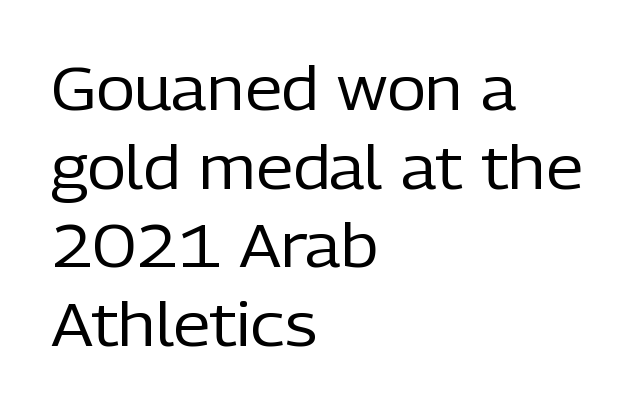
Q: Is the text bold? A: No.
Q: Is the text italic (slanted)? A: No, it is upright.
Q: Is the typeface a serif or a sans-serif typeface? A: Sans-serif.
Q: Is the text underlined? A: No.
Q: How is the paragraph aligned? A: Left-aligned.
Q: Is the spacing between letters normal or unusually wide? A: Normal.
Q: Is the spacing between lines tight, normal or loose? A: Normal.
Q: Width (condensed, normal, or wide)? A: Normal.
Q: Stroke contrast? A: Low.
Q: x-height? A: Medium.
Q: Monospaced? A: No.
